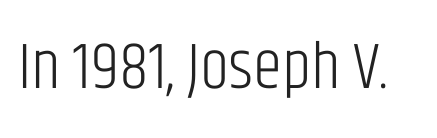
Only glyphs here, with clear space below each row. Here the designer chose a conventional face with non-uniform glyph widths. The letters look calm and open, with moderate or lighter stems. Every stem runs plumb, perpendicular to the baseline. To sum up the face: it is a sans, with no serifs.
